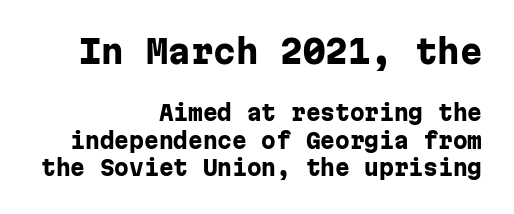
Q: Is the text bold? A: Yes.
Q: Is the text italic (slanted)? A: No, it is upright.
Q: Is the typeface a serif or a sans-serif typeface? A: Sans-serif.
Q: Is the text underlined? A: No.
Q: How is the paragraph aligned? A: Right-aligned.
Q: Is the spacing between letters normal or unusually wide? A: Normal.
Q: Is the spacing between lines tight, normal or loose? A: Normal.
Q: Which block of text is set in a larger size, the first (top) or the second (bottom)? A: The first (top) one.
Q: Width (condensed, normal, or wide)? A: Normal.
Q: Stroke contrast? A: Low.
Q: x-height? A: Medium.
Q: Monospaced? A: Yes.
